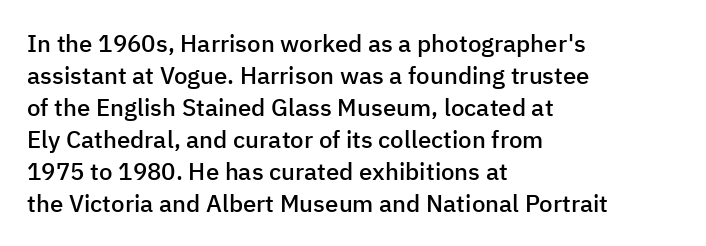
{"italic": "no", "bold": "semi", "underline": "no", "align": "left", "line_spacing": "normal", "line_spacing_ratio": 1.33, "letter_spacing": "normal", "letter_spacing_em": 0.0, "glyph_px": 24}
